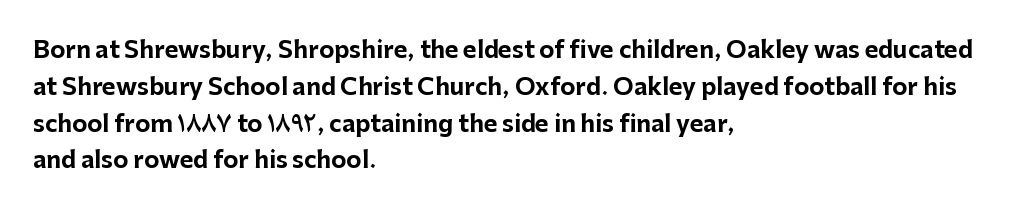
The image shows 23 px bold type, upright; set left-aligned, normal line spacing (1.6x), normal letter spacing, not underlined.
